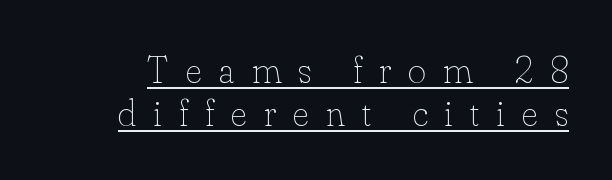
The image shows 39 px thin type, upright; set tight line spacing (1.09x), unusually wide letter spacing (+0.44 em), underlined; low stroke contrast and a small x-height.
